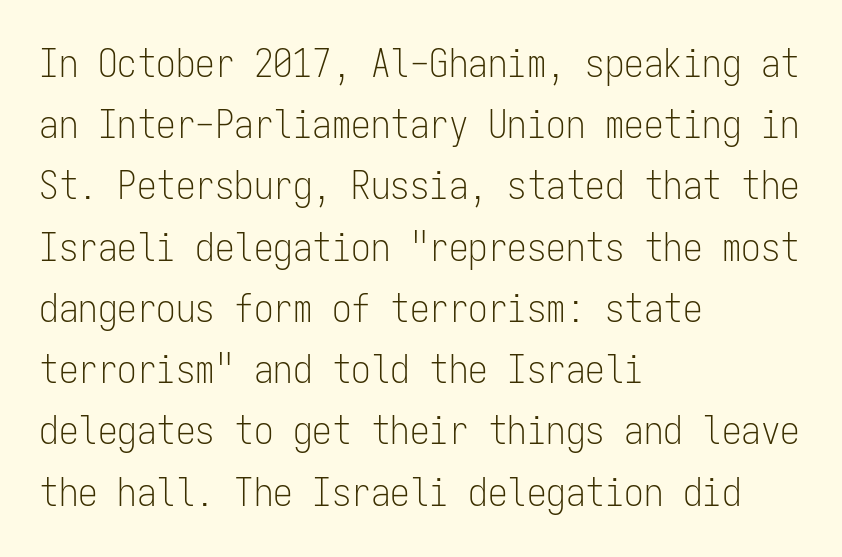
The image shows 39 px light, condensed sans-serif type, upright, monospaced; set left-aligned, normal line spacing (1.57x), normal letter spacing, not underlined; low stroke contrast and a medium x-height.
